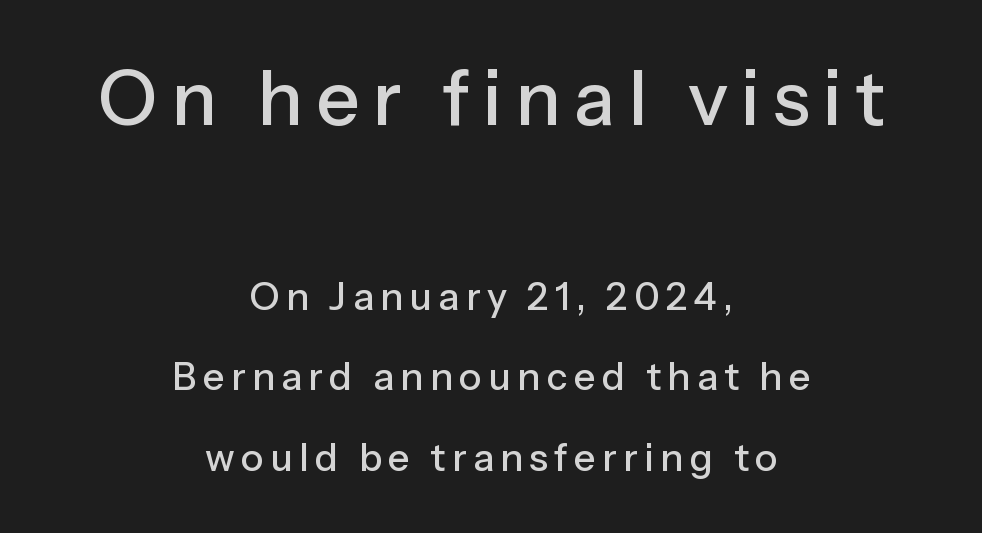
Alignment: centered. The vertical gap from one line to the next is large. Has an underline been added? It has not. The letters advance in unequal steps, a hallmark of proportional type. Classification — sans serif.
